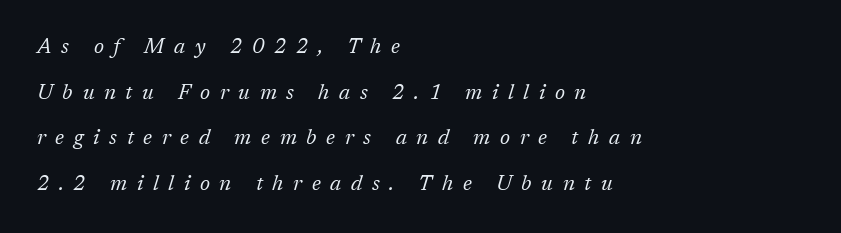
The image shows 21 px text type, italic (leaning right); set left-aligned, loose line spacing (2.17x), unusually wide letter spacing (+0.46 em), not underlined.
